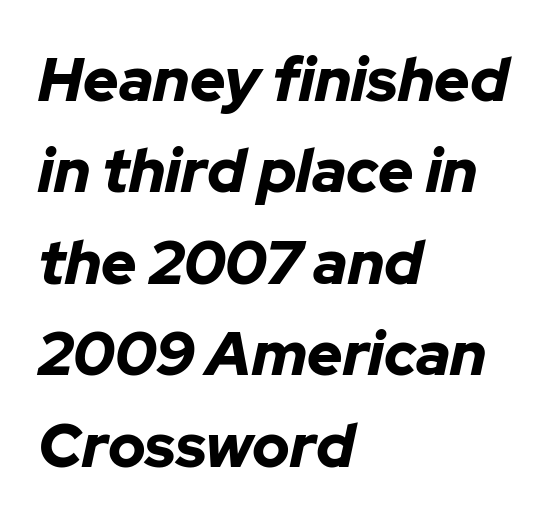
The image shows 61 px bold type, italic (leaning right); set left-aligned, normal line spacing (1.5x), normal letter spacing, not underlined; low stroke contrast and a medium x-height.
